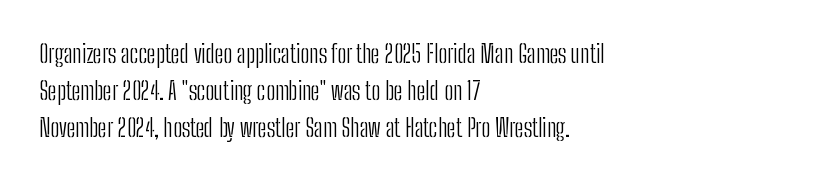
Vertical strokes here are truly vertical. Every row of glyphs begins at an identical x-position on the left. Between one letter and the next there's only the usual sliver of space. Only glyphs here, with clear space below each row.
